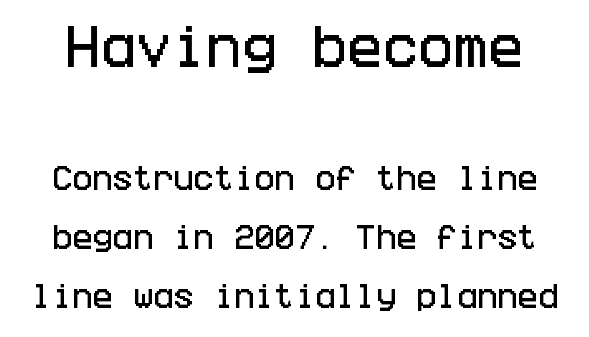
Q: Is the text italic (slanted)? A: No, it is upright.
Q: Is the typeface a serif or a sans-serif typeface? A: Sans-serif.
Q: Is the text underlined? A: No.
Q: Is the spacing between letters normal or unusually wide? A: Normal.
Q: Is the spacing between lines tight, normal or loose? A: Loose.
Q: Which block of text is set in a larger size, the first (top) or the second (bottom)? A: The first (top) one.
Q: Width (condensed, normal, or wide)? A: Condensed.
Q: Stroke contrast? A: Low.
Q: x-height? A: Large.
